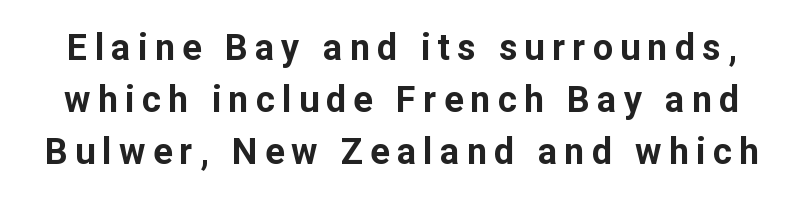
{"serif": "no", "italic": "no", "bold": "yes", "weight": "bold", "width": "normal", "stroke_contrast": "low", "x_height": "medium", "monospaced": "no", "underline": "no", "line_spacing": "normal", "line_spacing_ratio": 1.44, "letter_spacing": "wide", "letter_spacing_em": 0.2, "glyph_px": 36}
